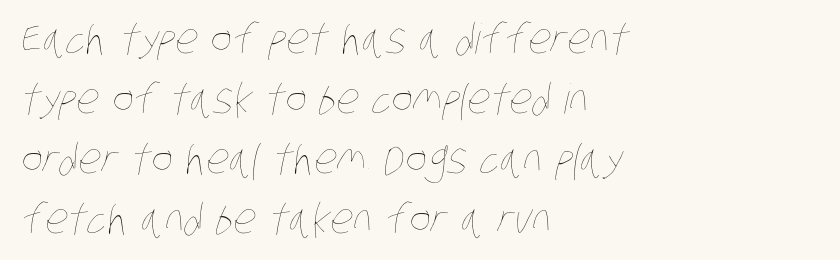
The image shows 41 px thin, condensed type; set left-aligned, normal line spacing (1.46x), normal letter spacing, not underlined; low stroke contrast and a large x-height.
